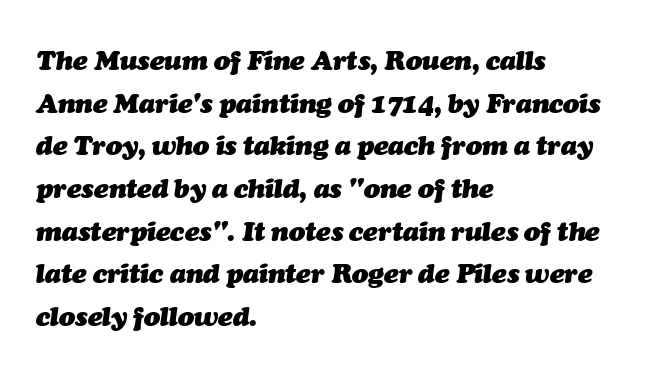
{"italic": "yes", "lean": "right", "slant_degrees": 7, "bold": "yes", "underline": "no", "align": "left", "line_spacing": "normal", "line_spacing_ratio": 1.58, "letter_spacing": "normal", "letter_spacing_em": 0.0, "glyph_px": 27}
